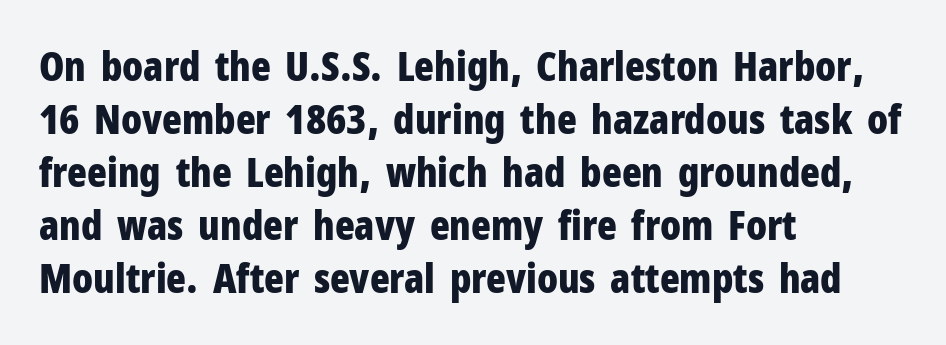
{"serif": "no", "italic": "no", "bold": "yes", "weight": "bold", "width": "condensed", "stroke_contrast": "low", "x_height": "medium", "monospaced": "no", "underline": "no", "align": "left", "line_spacing": "normal", "line_spacing_ratio": 1.29, "letter_spacing": "normal", "letter_spacing_em": 0.0, "glyph_px": 41}
